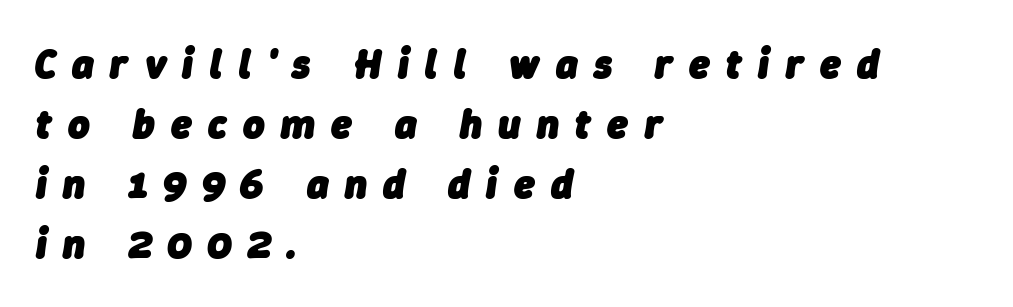
Q: Is the text bold? A: Yes.
Q: Is the text italic (slanted)? A: Yes, it leans right by about 9 degrees.
Q: Is the text underlined? A: No.
Q: How is the paragraph aligned? A: Left-aligned.
Q: Is the spacing between letters normal or unusually wide? A: Unusually wide.
Q: Is the spacing between lines tight, normal or loose? A: Normal.
Q: Width (condensed, normal, or wide)? A: Normal.
Q: Stroke contrast? A: Low.
Q: x-height? A: Medium.
Q: Monospaced? A: No.
